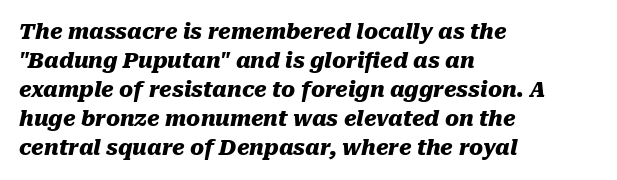
{"italic": "yes", "lean": "right", "slant_degrees": 10, "bold": "yes", "underline": "no", "align": "left", "line_spacing": "normal", "line_spacing_ratio": 1.38, "letter_spacing": "normal", "letter_spacing_em": 0.0, "glyph_px": 21}
